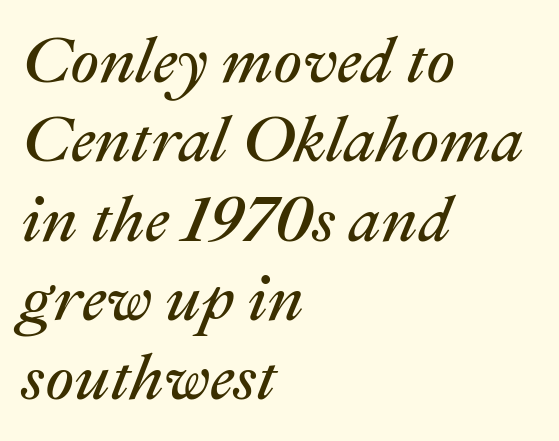
The space beneath each line is pristine and unruled. Weight: not bold — regular or lighter. Slanted lettering throughout. The face used here is rendered with its standard letterfit. Does the copy run flush right? No — it runs flush left.
